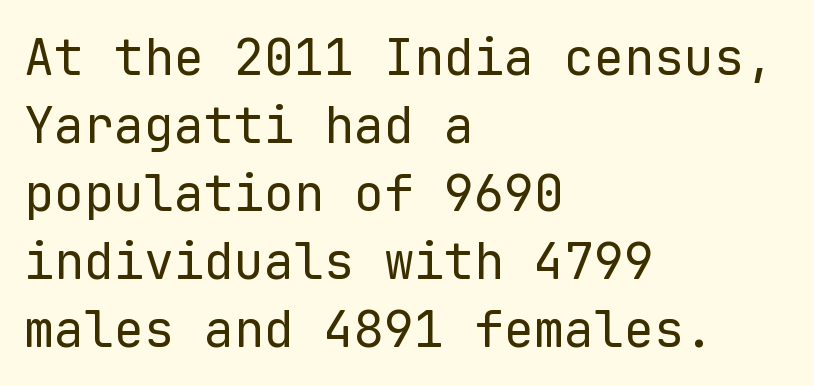
Q: Is the text bold? A: No.
Q: Is the text italic (slanted)? A: No, it is upright.
Q: Is the typeface a serif or a sans-serif typeface? A: Sans-serif.
Q: Is the text underlined? A: No.
Q: How is the paragraph aligned? A: Left-aligned.
Q: Is the spacing between letters normal or unusually wide? A: Normal.
Q: Is the spacing between lines tight, normal or loose? A: Normal.
Q: Width (condensed, normal, or wide)? A: Normal.
Q: Stroke contrast? A: Low.
Q: x-height? A: Medium.
Q: Monospaced? A: Yes.
